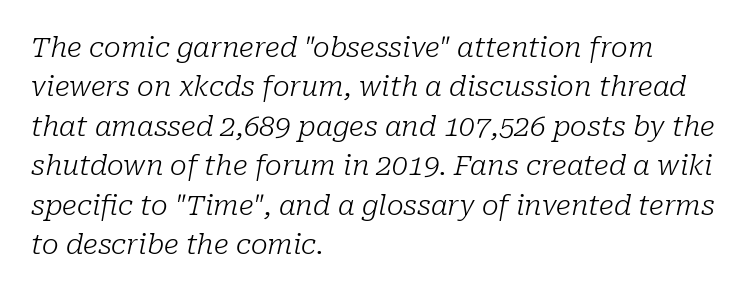
Little horizontal feet cap the strokes, marking this as serif type. The line-height multiplier appears to be the usual default. The strokes carry an ordinary text weight at most. This sample has the flowing, uneven cadence of proportional lettering.
